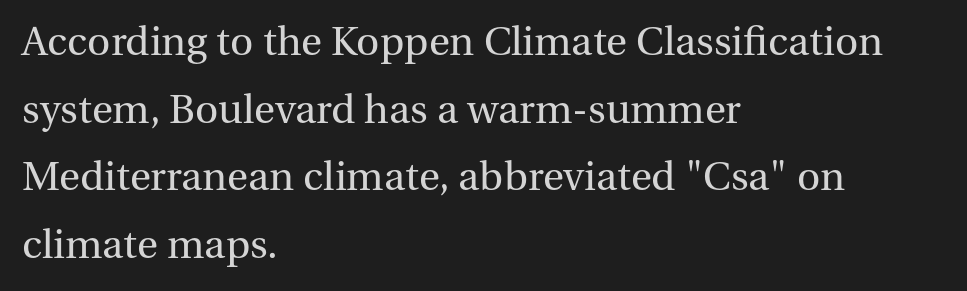
Nobody drew a line under any word here. Does the leading feel generous? No, just average. The lettering stays uniformly vertical, giving the passage a roman look. The font sits on the lighter half of the weight spectrum, regular included.
